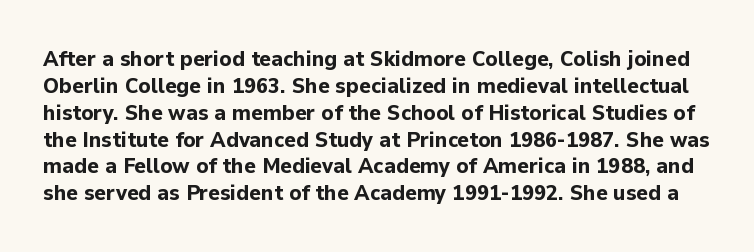
Q: Is the text bold? A: Yes.
Q: Is the text italic (slanted)? A: No, it is upright.
Q: Is the text underlined? A: No.
Q: Is the spacing between letters normal or unusually wide? A: Normal.
